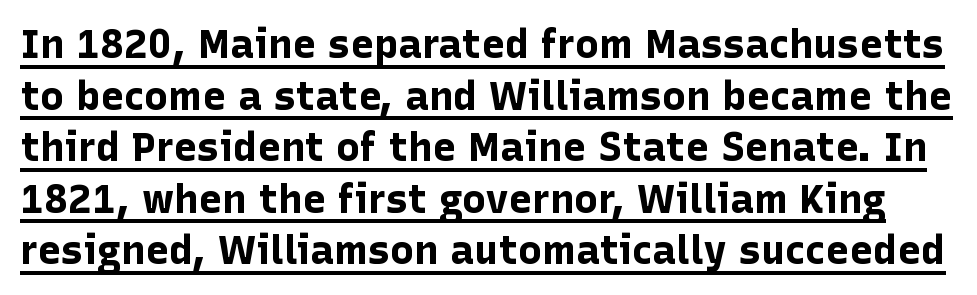
Pretty heavy lettering here — definitely bold. Posture: upright roman. This sample uses a sans-serif face. The vertical gap from one line to the next is medium. A typesetter would call this proportional, since set widths differ per character. Emphasis is given by a line drawn under the lettering.
